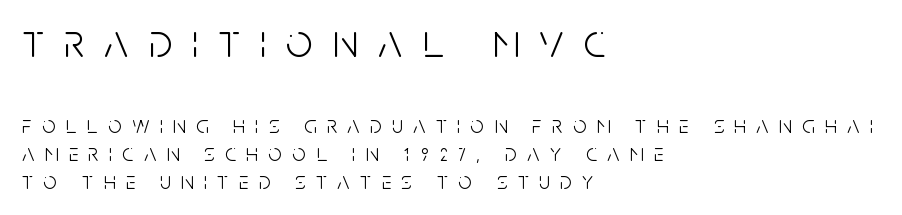
{"serif": "no", "italic": "no", "bold": "no", "weight": "light", "width": "condensed", "stroke_contrast": "low", "x_height": "large", "monospaced": "no", "underline": "no", "align": "left", "line_spacing_ratio": 1.17, "letter_spacing": "wide", "letter_spacing_em": 0.43, "larger_block": "first", "size_ratio": 1.96, "glyph_px": 47}
